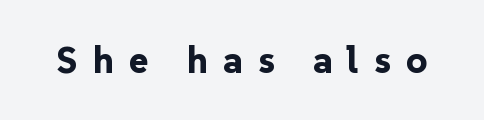
Q: Is the text bold? A: Yes.
Q: Is the text italic (slanted)? A: No, it is upright.
Q: Is the typeface a serif or a sans-serif typeface? A: Sans-serif.
Q: Is the text underlined? A: No.
Q: Is the spacing between letters normal or unusually wide? A: Unusually wide.
Q: Width (condensed, normal, or wide)? A: Normal.
Q: Stroke contrast? A: Low.
Q: x-height? A: Medium.
Q: Monospaced? A: No.
